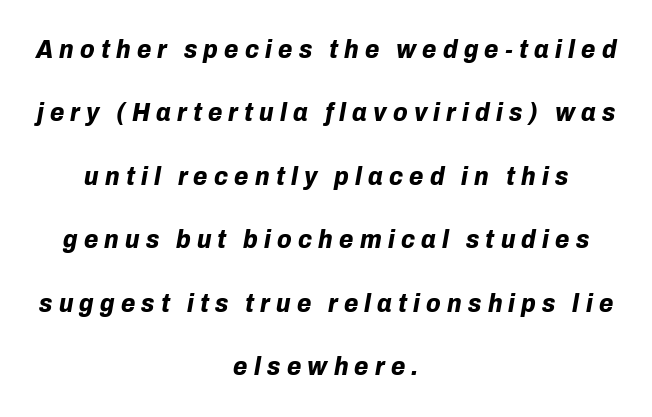
Notice how the stems are inclined rather than vertical — that's the hallmark of italics. Letters rest on an invisible, unmarked baseline. Here the glyphs are tracked loosely, breaking word shapes into spaced letters. These words are printed bold, with thick strokes throughout. Successive baselines arrive slowly, with a big drop between each. Centered paragraph, ragged on both sides.
